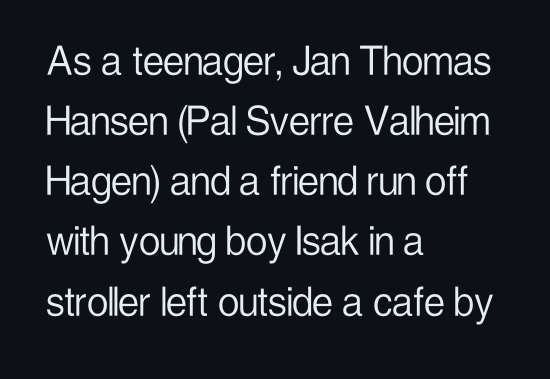
Underline: absent. The characters display no serif detailing; their extremities are plain. Think standard paragraph weight, or any step lighter than that. Reading down the column, the eye jumps a familiar distance to each next line.
